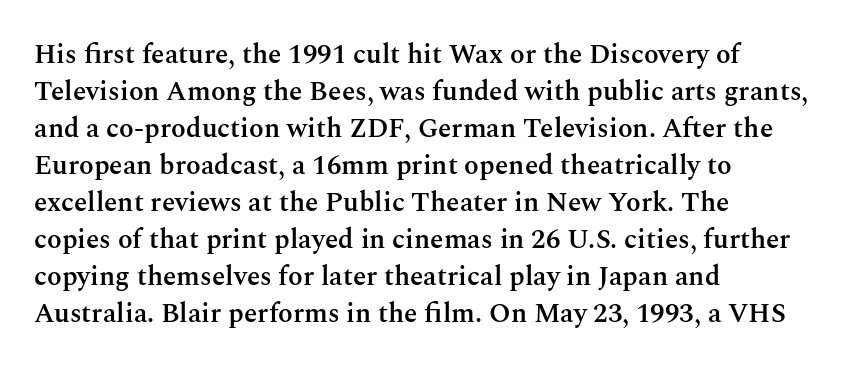
Nobody touched the tracking dial on this one. The space between consecutive lines is moderate. The area under the type is left untouched. Posture: straight, roman, zero tilt. The glyphs have the mass of a demibold cut, below bold.
